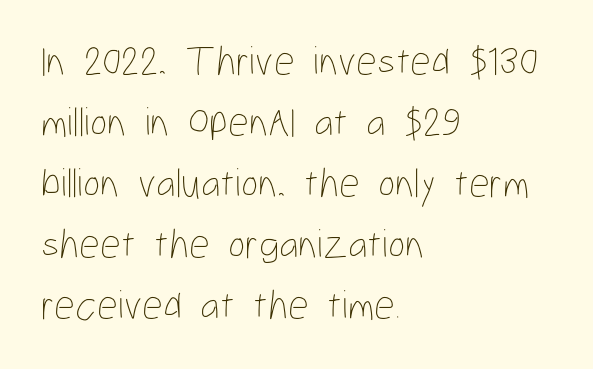
The image shows 41 px thin, condensed type, upright; set left-aligned, normal line spacing (1.49x), normal letter spacing, not underlined; low stroke contrast and a medium x-height.
